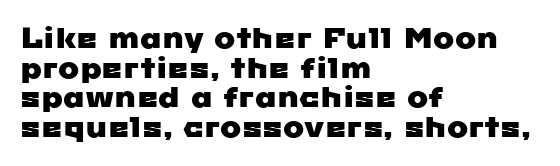
Q: Is the typeface a serif or a sans-serif typeface? A: Sans-serif.
Q: Is the text underlined? A: No.
Q: How is the paragraph aligned? A: Left-aligned.
Q: Is the spacing between letters normal or unusually wide? A: Normal.
Q: Is the spacing between lines tight, normal or loose? A: Tight.
Q: Width (condensed, normal, or wide)? A: Wide.
Q: Stroke contrast? A: Low.
Q: x-height? A: Medium.
Q: Monospaced? A: No.
